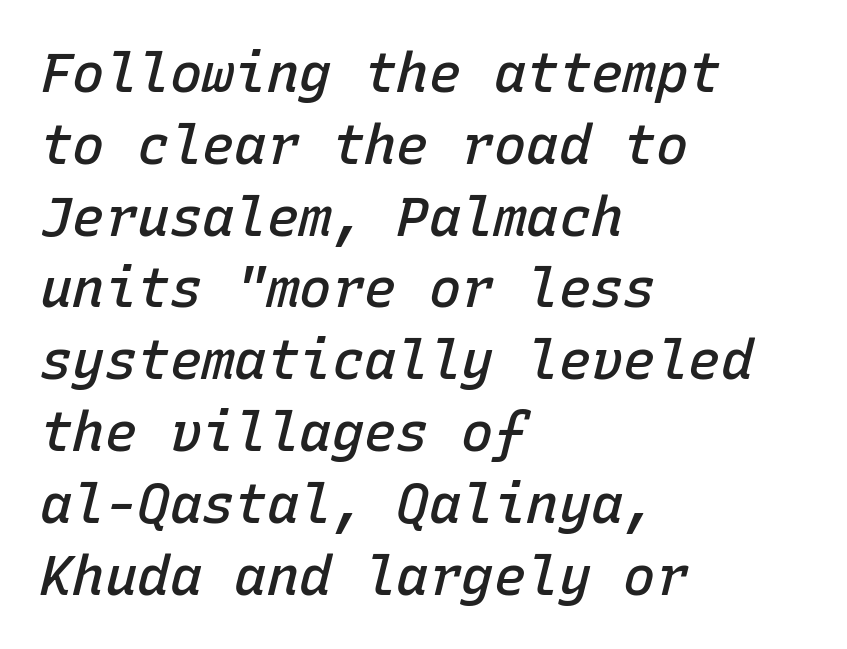
{"italic": "yes", "lean": "right", "slant_degrees": 15, "bold": "semi", "weight": "semibold", "width": "normal", "stroke_contrast": "low", "x_height": "medium", "monospaced": "yes", "underline": "no", "align": "left", "line_spacing": "normal", "line_spacing_ratio": 1.33, "letter_spacing": "normal", "letter_spacing_em": 0.0, "glyph_px": 54}
